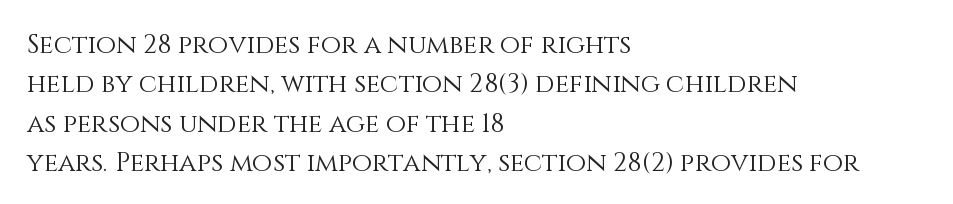
A typesetter would mark this as roman, not italic. Does the leading feel generous? No, just average. The typesetter chose a ragged-right arrangement here. The gaps between neighbouring characters are ordinary and unremarkable. Is this a heavy cut? Hardly; it is regular or lighter. The space directly below the letters is spotless.
